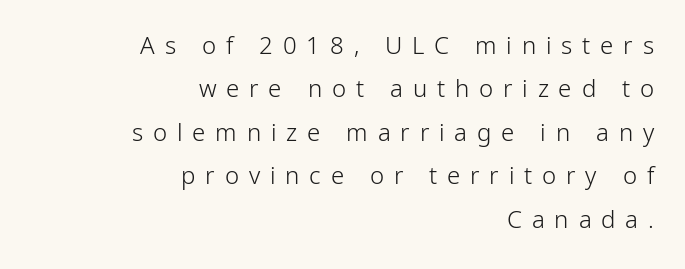
The typography opts for an upright posture over an oblique one. The setting favours the right margin, as signatures and pull-quotes sometimes do. This rendering widens character spacing well past its baseline value. The weight would be labelled regular, book, light, or lighter still.
